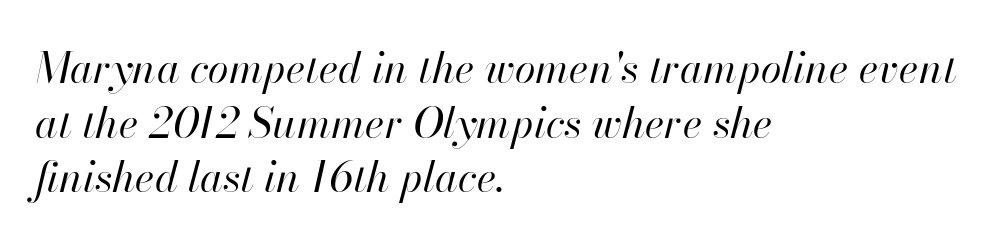
The image shows 42 px regular-weight type, italic (leaning right); set left-aligned, normal line spacing (1.3x), normal letter spacing, not underlined; high stroke contrast and a small x-height.
